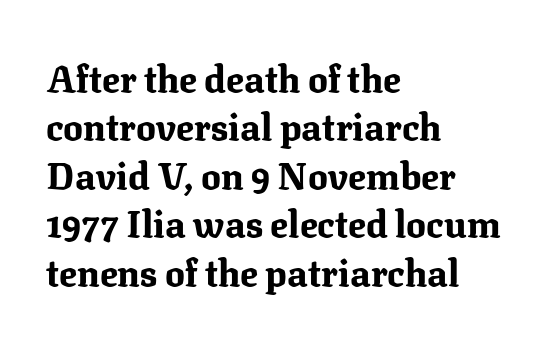
The image shows 37 px bold serif type, upright; set left-aligned, normal line spacing (1.31x), normal letter spacing, not underlined; medium stroke contrast and a medium x-height.
